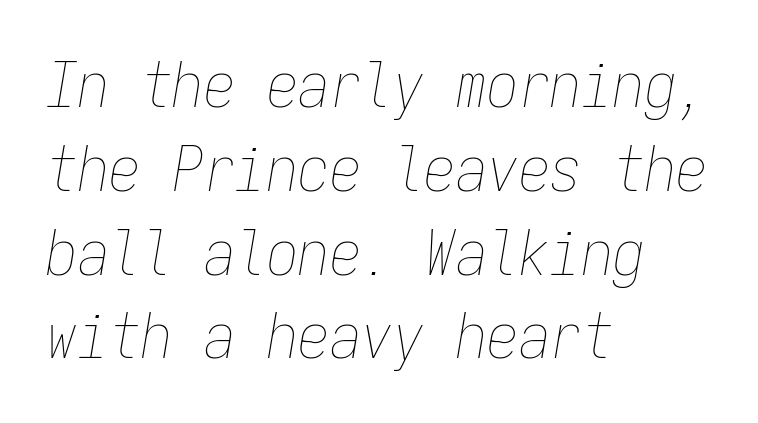
{"italic": "yes", "lean": "right", "slant_degrees": 9, "bold": "no", "weight": "thin", "width": "condensed", "stroke_contrast": "low", "x_height": "medium", "monospaced": "yes", "underline": "no", "align": "left", "line_spacing": "normal", "line_spacing_ratio": 1.33, "letter_spacing": "normal", "letter_spacing_em": 0.0, "glyph_px": 63}
